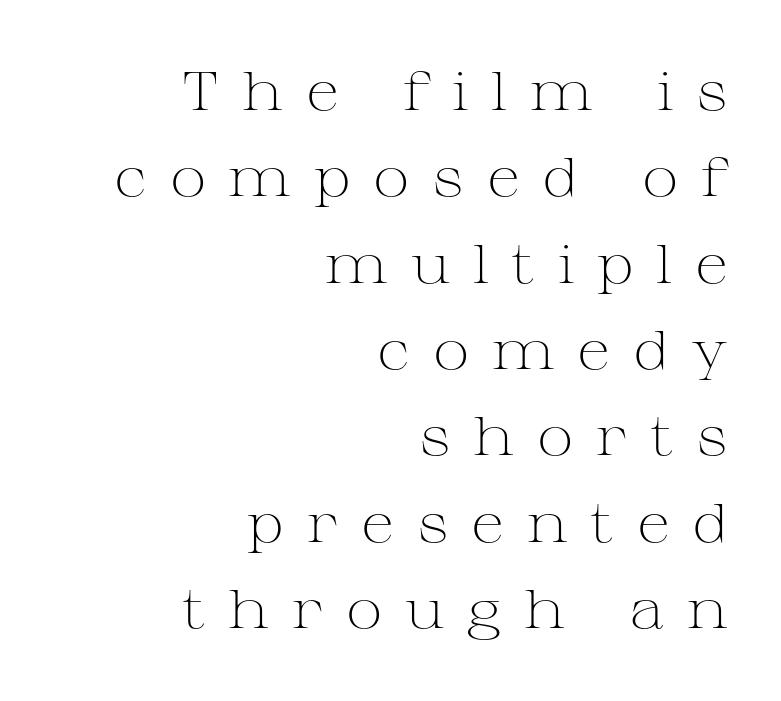
Loose tracking; the words dissolve into strings of separated letters. Rows of type keep a routine distance in the vertical direction. Designer's note — italics off, roman on. The letterforms sit at book weight or below. Think of a printed novel: that variable character pitch is what you see here.
